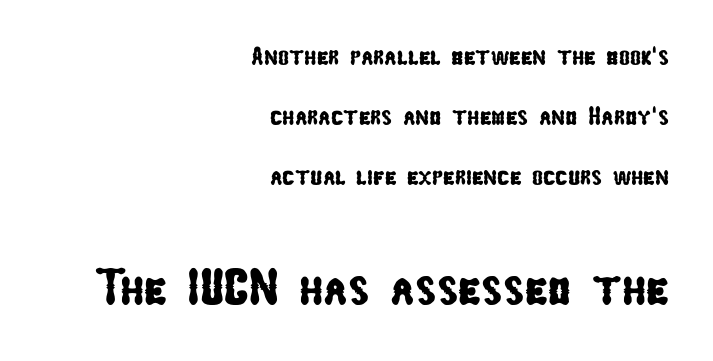
Q: Is the typeface a serif or a sans-serif typeface? A: Sans-serif.
Q: Is the text underlined? A: No.
Q: How is the paragraph aligned? A: Right-aligned.
Q: Is the spacing between letters normal or unusually wide? A: Normal.
Q: Is the spacing between lines tight, normal or loose? A: Loose.
Q: Which block of text is set in a larger size, the first (top) or the second (bottom)? A: The second (bottom) one.
Q: Width (condensed, normal, or wide)? A: Condensed.
Q: Stroke contrast? A: Low.
Q: x-height? A: Medium.
Q: Monospaced? A: No.
